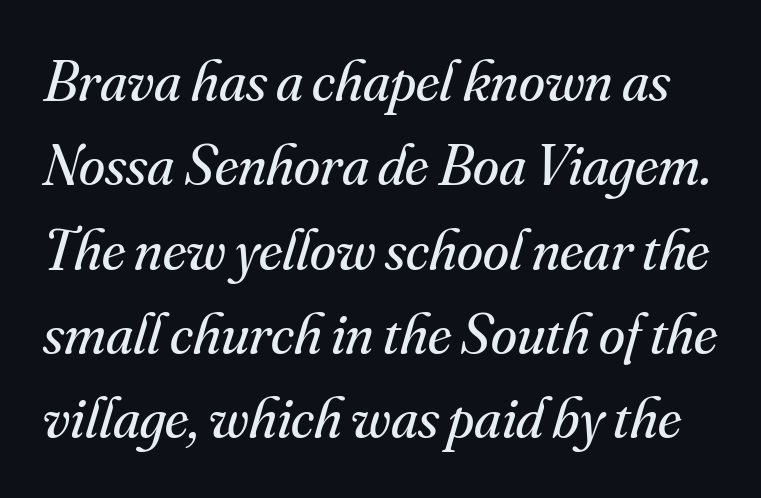
Q: Is the text bold? A: No.
Q: Is the text italic (slanted)? A: Yes, it leans right by about 16 degrees.
Q: Is the typeface a serif or a sans-serif typeface? A: Serif.
Q: Is the text underlined? A: No.
Q: Is the spacing between letters normal or unusually wide? A: Normal.
Q: Is the spacing between lines tight, normal or loose? A: Normal.
Q: Width (condensed, normal, or wide)? A: Normal.
Q: Stroke contrast? A: Medium.
Q: x-height? A: Small.
Q: Monospaced? A: No.
